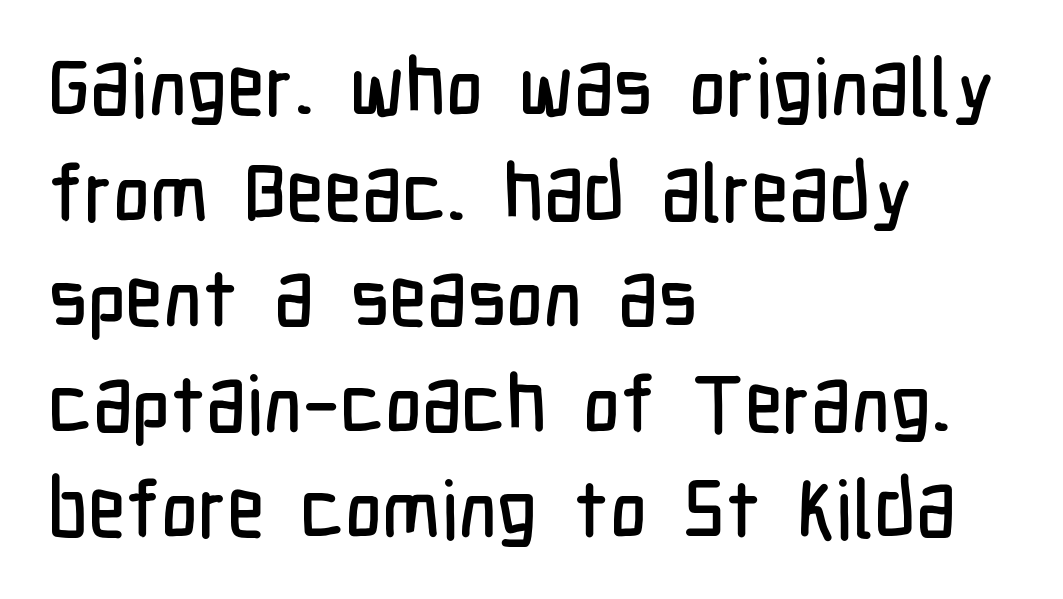
The image shows 80 px condensed sans-serif type, upright; set left-aligned, normal line spacing (1.32x), normal letter spacing, not underlined; low stroke contrast and a medium x-height.
